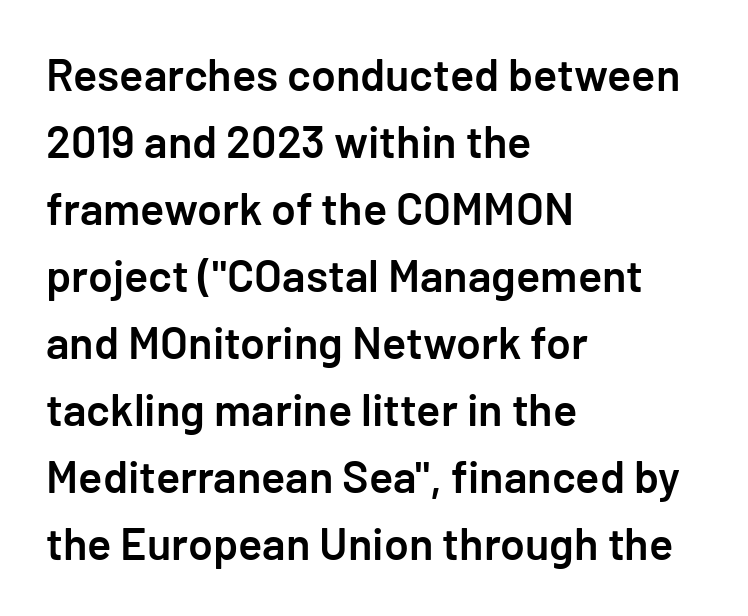
The image shows 45 px semibold sans-serif type, upright; set left-aligned, normal line spacing (1.49x), normal letter spacing, not underlined; low stroke contrast and a medium x-height.
